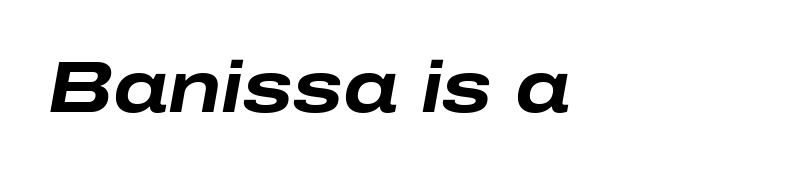
Q: Is the text bold? A: Yes.
Q: Is the text italic (slanted)? A: Yes, it leans right by about 10 degrees.
Q: Is the text underlined? A: No.
Q: How is the paragraph aligned? A: Left-aligned.
Q: Is the spacing between letters normal or unusually wide? A: Normal.
Q: Width (condensed, normal, or wide)? A: Wide.
Q: Stroke contrast? A: Low.
Q: x-height? A: Medium.
Q: Monospaced? A: No.
